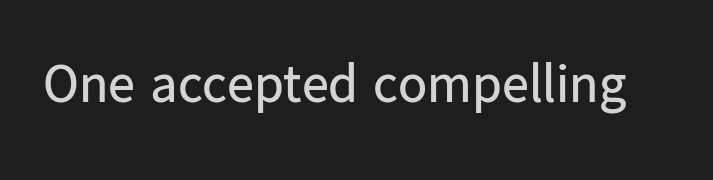
I'd call this a sans setting — the letters go barefoot. You could not count columns in this text — the font is proportionally spaced. No italicization has been applied; the sample stays upright. Is the stroke heavy? The answer is a plain regular-or-lighter.
